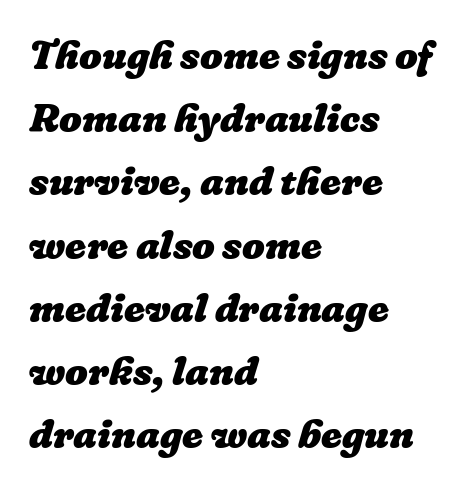
The image shows 40 px heavy type; set left-aligned, normal line spacing (1.58x), normal letter spacing, not underlined; low stroke contrast and a medium x-height.
